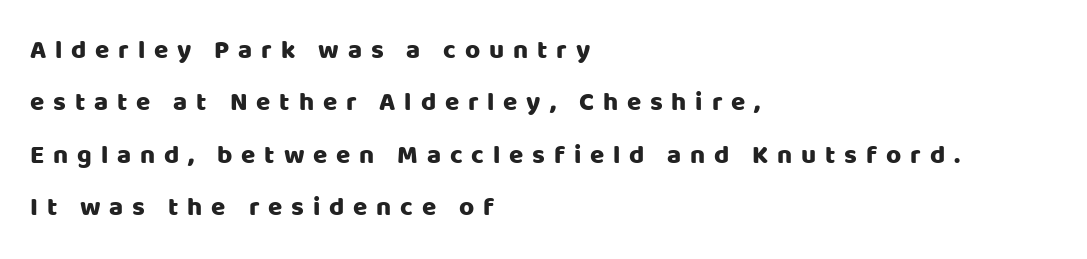
Underline: absent. Italic: no, the glyphs are upright roman. Which margin do the lines hug? The left one — the right edge is uneven. There is plenty of visible air inserted between adjacent glyphs. Each new line begins a long way beneath the previous one.
